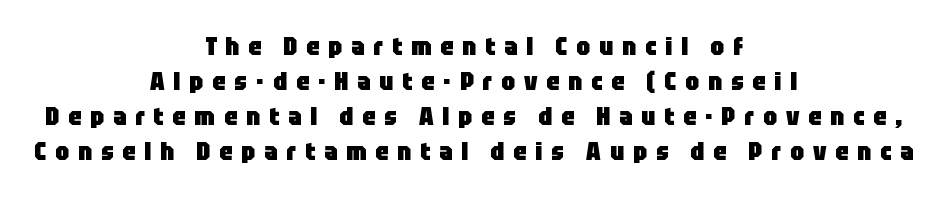
Q: Is the text bold? A: Yes.
Q: Is the text italic (slanted)? A: No, it is upright.
Q: Is the text underlined? A: No.
Q: How is the paragraph aligned? A: Centered.
Q: Is the spacing between letters normal or unusually wide? A: Unusually wide.
Q: Is the spacing between lines tight, normal or loose? A: Normal.
